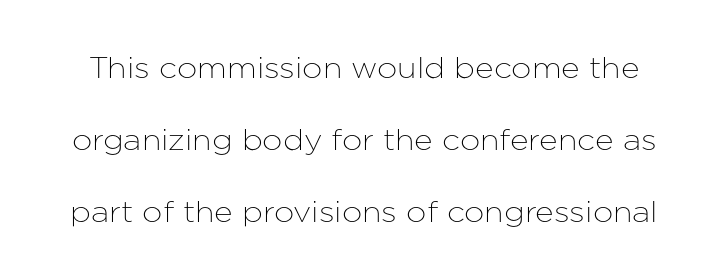
{"serif": "no", "italic": "no", "width": "normal", "stroke_contrast": "low", "x_height": "medium", "monospaced": "no", "underline": "no", "line_spacing": "loose", "line_spacing_ratio": 2.48, "letter_spacing": "normal", "letter_spacing_em": 0.0, "glyph_px": 29}
